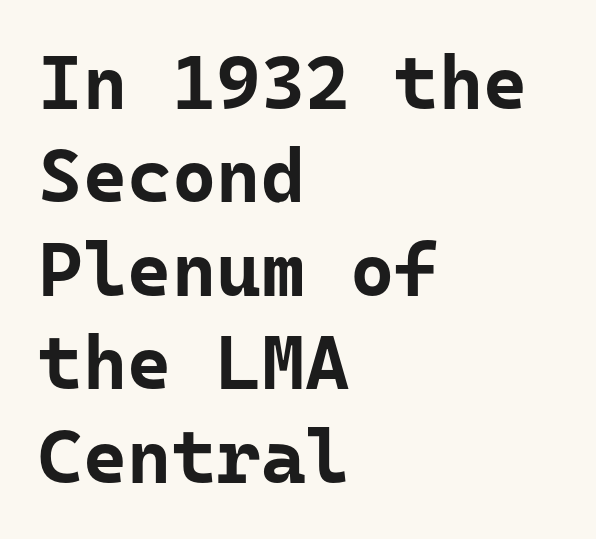
{"serif": "no", "italic": "no", "bold": "yes", "weight": "bold", "width": "normal", "stroke_contrast": "low", "x_height": "medium", "underline": "no", "align": "left", "line_spacing_ratio": 1.23, "letter_spacing": "normal", "letter_spacing_em": 0.0, "glyph_px": 76}
